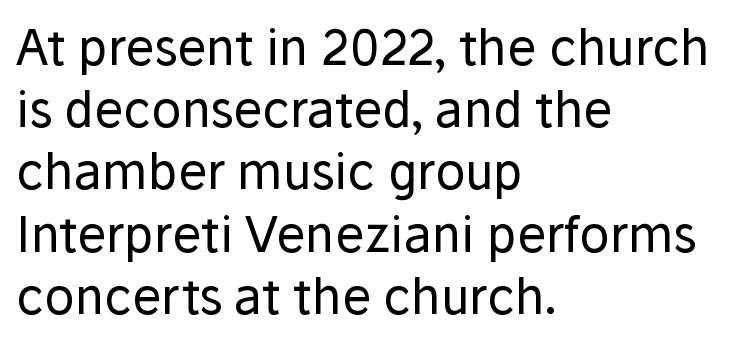
You can tell it's not italic because the verticals are truly vertical. The passage shown is typeset with a sans-serif family. You could call the tracking neutral — neither tight nor loose. These lines sit exactly where default settings would place them. Unbolded letterforms with no extra heft.
